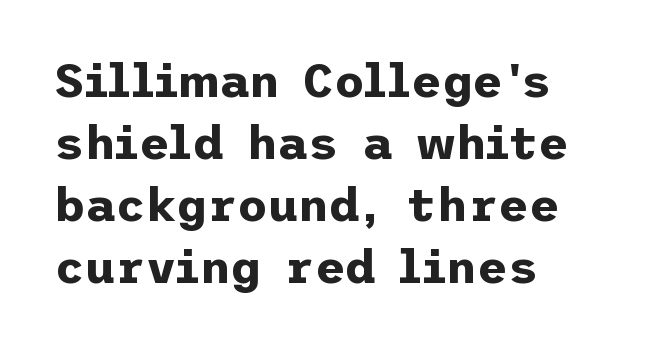
The designer left line spacing at the default. Does the type have serifs? No, each stem ends abruptly. Check the space under the baseline: it is left empty. Tall strokes in this sample are plumb rather than angled.
